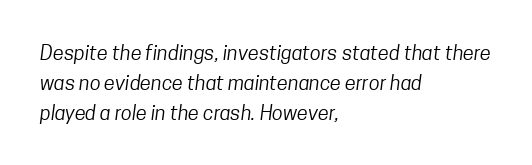
{"bold": "no", "underline": "no", "align": "left", "line_spacing": "normal", "line_spacing_ratio": 1.49, "letter_spacing": "normal", "letter_spacing_em": 0.0, "glyph_px": 20}
